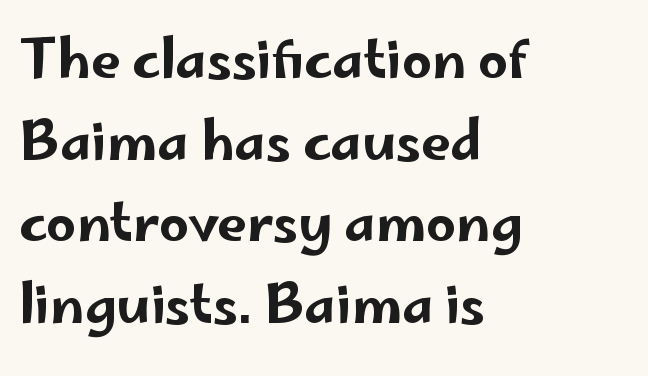
Q: Is the text italic (slanted)? A: No, it is upright.
Q: Is the typeface a serif or a sans-serif typeface? A: Sans-serif.
Q: Is the text underlined? A: No.
Q: How is the paragraph aligned? A: Left-aligned.
Q: Is the spacing between letters normal or unusually wide? A: Normal.
Q: Is the spacing between lines tight, normal or loose? A: Normal.
Q: Width (condensed, normal, or wide)? A: Wide.
Q: Stroke contrast? A: Low.
Q: x-height? A: Small.
Q: Monospaced? A: No.
